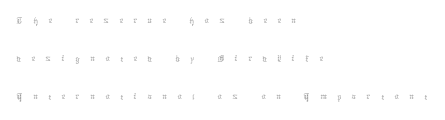
The image shows 21 px text type, upright; set left-aligned, line spacing 1.82x, unusually wide letter spacing (+0.5 em), not underlined.
